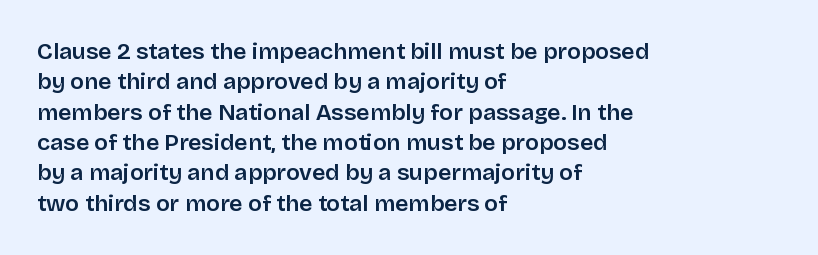
The face used here is rendered with its standard letterfit. These lines are set flush left with a ragged right edge. The glyphs are unaccompanied by any horizontal stroke below them. Normally led — the rows are evenly, conventionally spaced. Do the letters lean? They stand straight.
